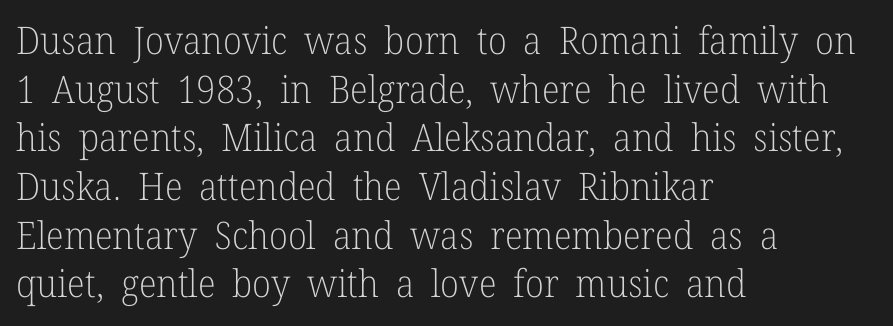
The image shows 38 px light serif type, upright; set left-aligned, normal line spacing (1.28x), normal letter spacing, not underlined; low stroke contrast and a medium x-height.
